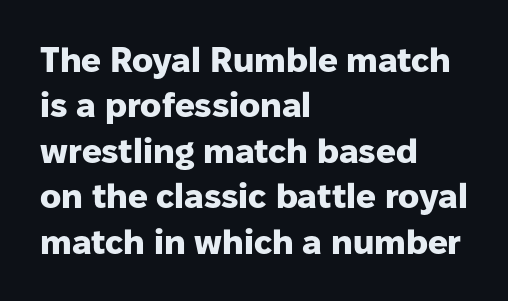
{"serif": "no", "italic": "no", "bold": "yes", "weight": "heavy", "width": "normal", "stroke_contrast": "low", "x_height": "medium", "monospaced": "no", "underline": "no", "align": "left", "line_spacing": "normal", "line_spacing_ratio": 1.3, "letter_spacing": "normal", "letter_spacing_em": 0.0, "glyph_px": 35}
